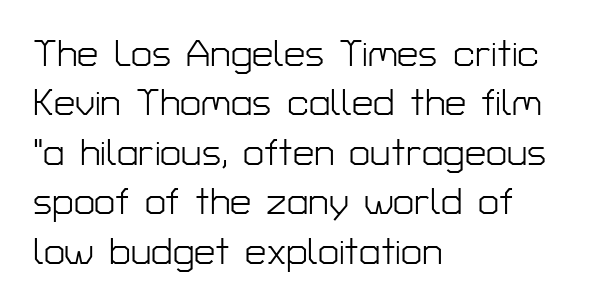
The vertical gap from one line to the next is medium. This reads as an unemphasized weight, regular at the heaviest. Is this a fixed-width face? No — the glyphs have proportional, varying widths. These lines keep a tight, regular rhythm from letter to letter. Does the type have serifs? No, each stem ends abruptly.
